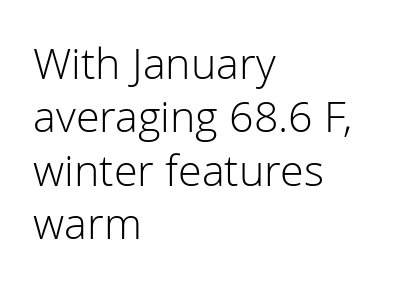
{"serif": "no", "italic": "no", "bold": "no", "weight": "light", "width": "normal", "stroke_contrast": "low", "x_height": "medium", "monospaced": "no", "underline": "no", "align": "left", "line_spacing_ratio": 1.24, "letter_spacing": "normal", "letter_spacing_em": 0.0, "glyph_px": 43}
